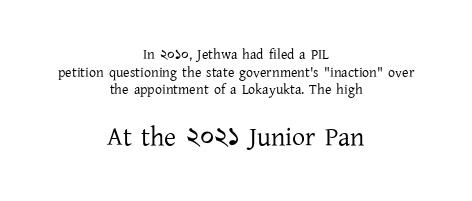
Q: Is the text bold? A: No.
Q: Is the text italic (slanted)? A: No, it is upright.
Q: Is the text underlined? A: No.
Q: How is the paragraph aligned? A: Centered.
Q: Is the spacing between letters normal or unusually wide? A: Normal.
Q: Is the spacing between lines tight, normal or loose? A: Normal.
Q: Which block of text is set in a larger size, the first (top) or the second (bottom)? A: The second (bottom) one.
